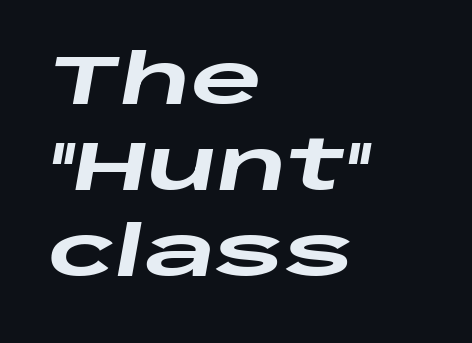
The image shows 69 px heavy, wide type, italic (leaning right); set left-aligned, normal line spacing (1.25x), normal letter spacing, not underlined; low stroke contrast and a large x-height.
